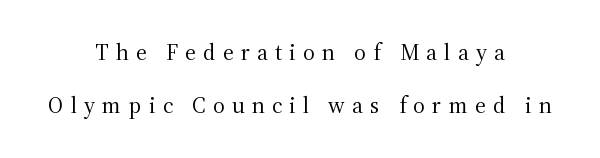
Q: Is the text bold? A: No.
Q: Is the text italic (slanted)? A: No, it is upright.
Q: Is the text underlined? A: No.
Q: How is the paragraph aligned? A: Centered.
Q: Is the spacing between letters normal or unusually wide? A: Unusually wide.
Q: Is the spacing between lines tight, normal or loose? A: Loose.
